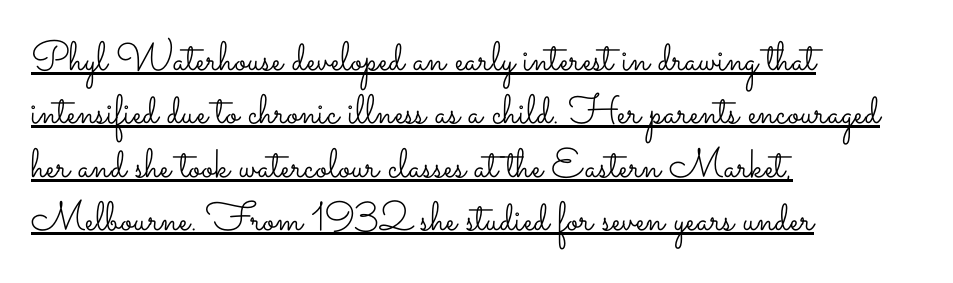
Typeset ragged right — the left edge is the straight one. In terms of leading, this rendering sits right in the middle. Is this a fixed-width face? No — the glyphs have proportional, varying widths. Each word holds together tightly as a unit, with standard inter-letter gaps.
